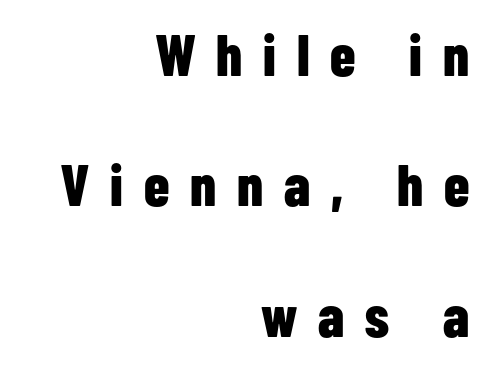
{"serif": "no", "italic": "no", "bold": "yes", "weight": "bold", "width": "condensed", "stroke_contrast": "low", "x_height": "medium", "monospaced": "no", "underline": "no", "align": "right", "line_spacing": "loose", "line_spacing_ratio": 2.25, "letter_spacing": "wide", "letter_spacing_em": 0.36, "glyph_px": 58}
